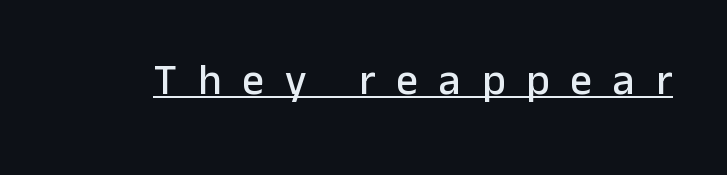
Q: Is the text italic (slanted)? A: No, it is upright.
Q: Is the typeface a serif or a sans-serif typeface? A: Sans-serif.
Q: Is the text underlined? A: Yes.
Q: Is the spacing between letters normal or unusually wide? A: Unusually wide.
Q: Width (condensed, normal, or wide)? A: Normal.
Q: Stroke contrast? A: Low.
Q: x-height? A: Medium.
Q: Monospaced? A: No.
